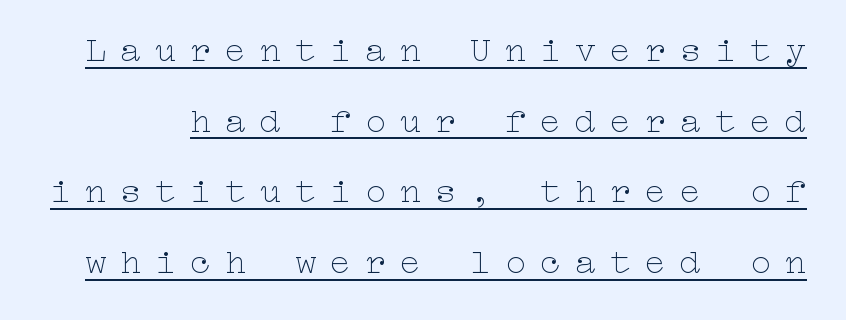
Q: Is the text bold? A: No.
Q: Is the text italic (slanted)? A: No, it is upright.
Q: Is the text underlined? A: Yes.
Q: Is the spacing between letters normal or unusually wide? A: Unusually wide.
Q: Is the spacing between lines tight, normal or loose? A: Loose.
Q: Width (condensed, normal, or wide)? A: Wide.
Q: Stroke contrast? A: Low.
Q: x-height? A: Medium.
